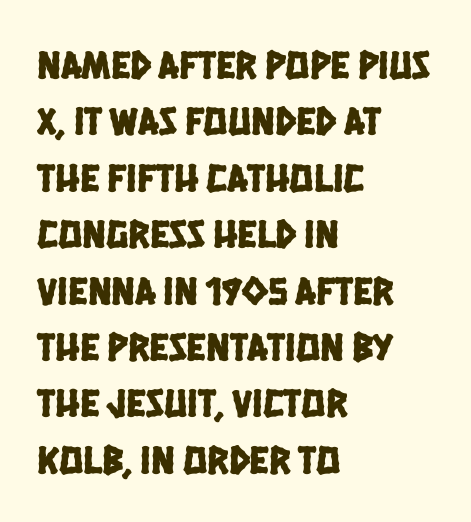
If you drew a ruler down the left edge, every line would touch it. Underline: absent. In terms of leading, this rendering sits right in the middle. Letter spacing: default.
